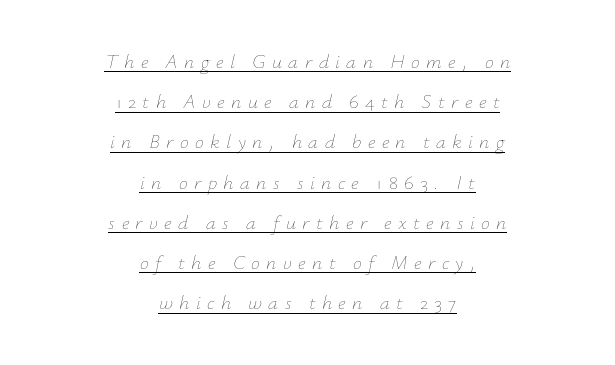
{"italic": "yes", "lean": "right", "slant_degrees": 12, "bold": "no", "underline": "yes", "align": "center", "line_spacing": "loose", "line_spacing_ratio": 2.01, "letter_spacing": "wide", "letter_spacing_em": 0.32, "glyph_px": 20}
